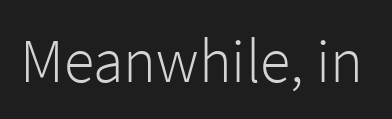
Look at the tracking — it's just the regular setting, nothing added. Proportional: the letters do not fall into vertical columns. Nothing heavy about these letters — not bold at all. The axis of the letterforms is exactly vertical.
